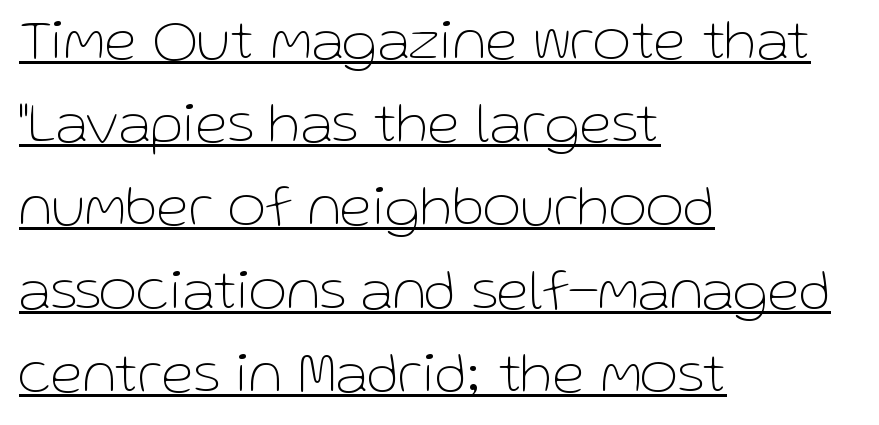
Each letter's strokes conclude bluntly, with no projecting serifs. This block has exactly the height ordinary leading produces. Think of a printed novel: that variable character pitch is what you see here. Caption: standard tracking, unaltered. Left-aligned paragraph, ragged on the right.
